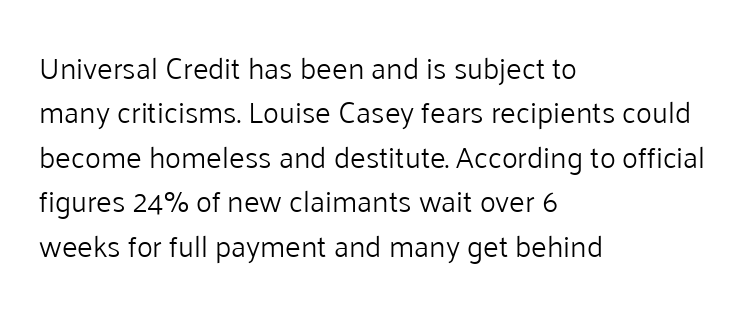
The image shows 30 px light sans-serif type, upright; set left-aligned, normal line spacing (1.48x), normal letter spacing, not underlined; low stroke contrast and a medium x-height.
